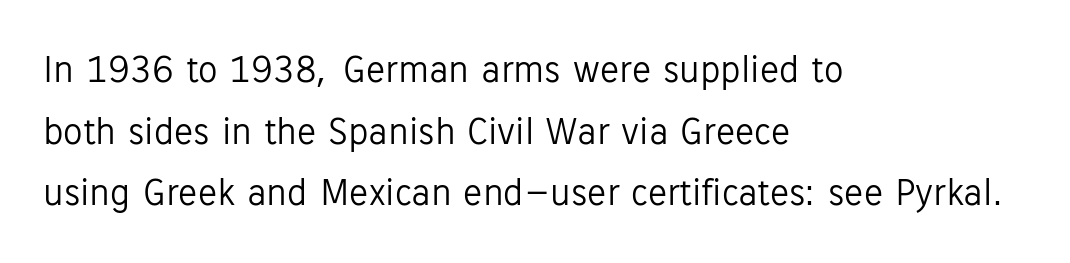
{"serif": "no", "italic": "no", "bold": "no", "weight": "light", "width": "normal", "stroke_contrast": "low", "x_height": "medium", "monospaced": "no", "underline": "no", "align": "left", "line_spacing": "normal", "line_spacing_ratio": 1.58, "letter_spacing": "normal", "letter_spacing_em": 0.0, "glyph_px": 39}
